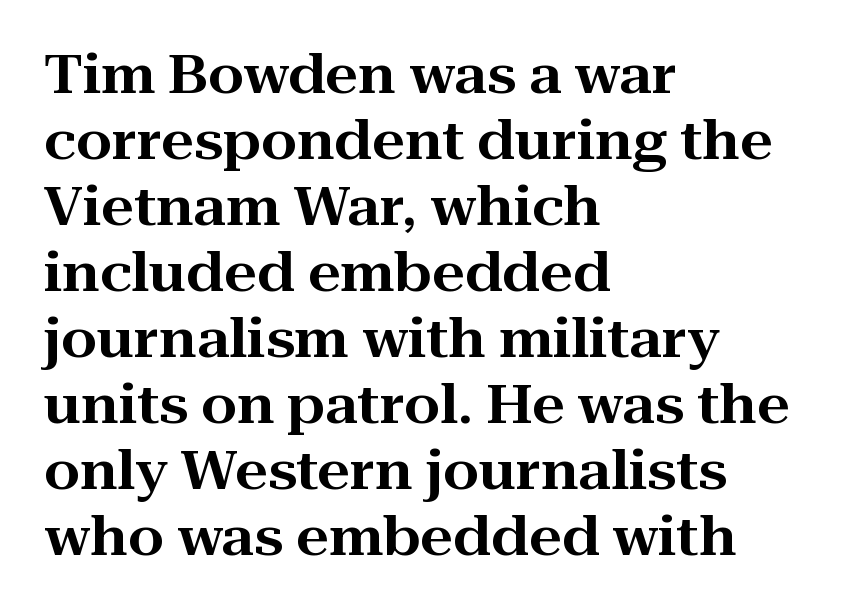
Q: Is the text italic (slanted)? A: No, it is upright.
Q: Is the typeface a serif or a sans-serif typeface? A: Serif.
Q: Is the text underlined? A: No.
Q: How is the paragraph aligned? A: Left-aligned.
Q: Is the spacing between letters normal or unusually wide? A: Normal.
Q: Is the spacing between lines tight, normal or loose? A: Normal.
Q: Width (condensed, normal, or wide)? A: Wide.
Q: Stroke contrast? A: High.
Q: x-height? A: Medium.
Q: Monospaced? A: No.
